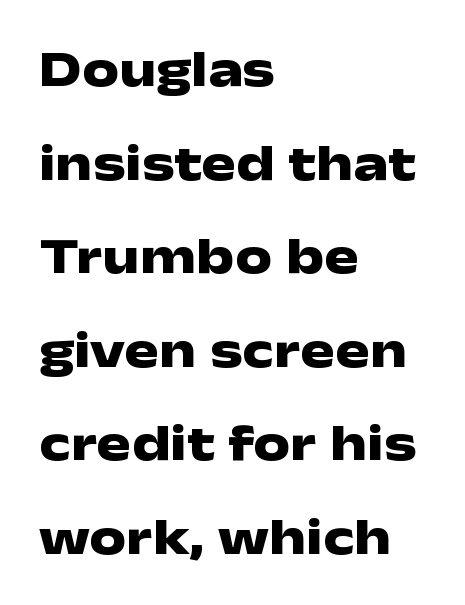
The image shows 52 px heavy, wide sans-serif type, upright; set left-aligned, line spacing 1.8x, normal letter spacing, not underlined; low stroke contrast and a medium x-height.
